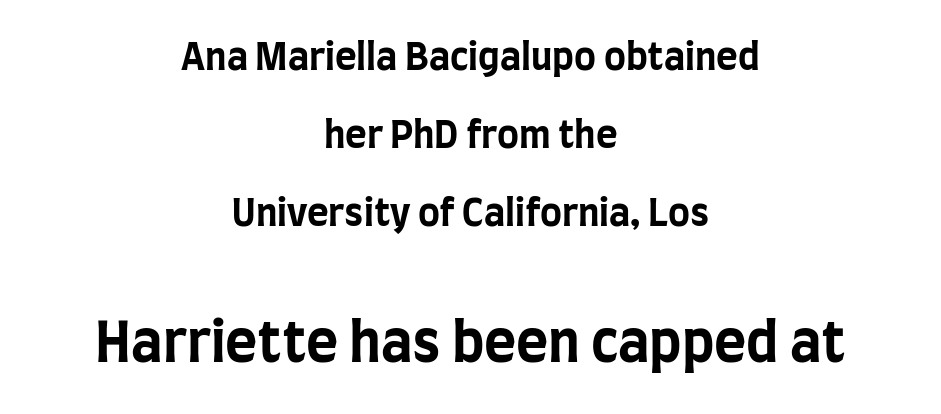
{"serif": "no", "italic": "no", "bold": "yes", "weight": "bold", "width": "condensed", "stroke_contrast": "low", "x_height": "large", "monospaced": "no", "underline": "no", "align": "center", "line_spacing": "loose", "line_spacing_ratio": 2.11, "letter_spacing": "normal", "letter_spacing_em": 0.0, "larger_block": "second", "size_ratio": 1.49, "glyph_px": 55}
